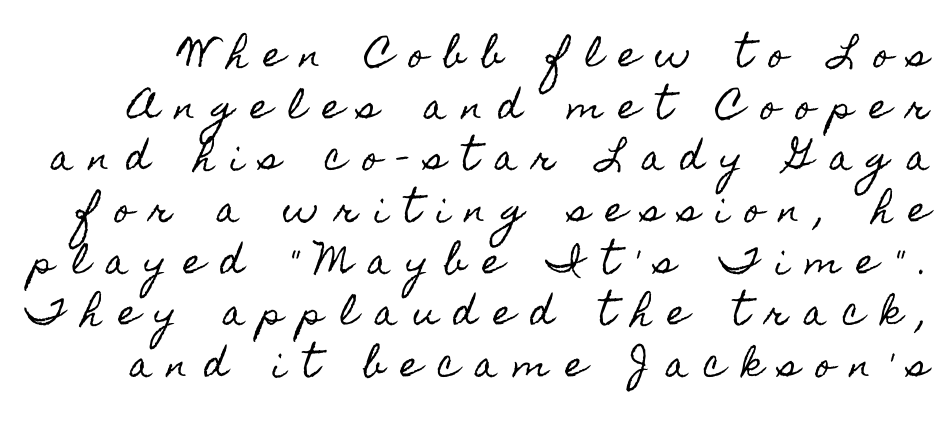
Think of a printed novel: that variable character pitch is what you see here. Vertically, the passage feels balanced, rows spaced as you'd expect. This rendering widens character spacing well past its baseline value.
